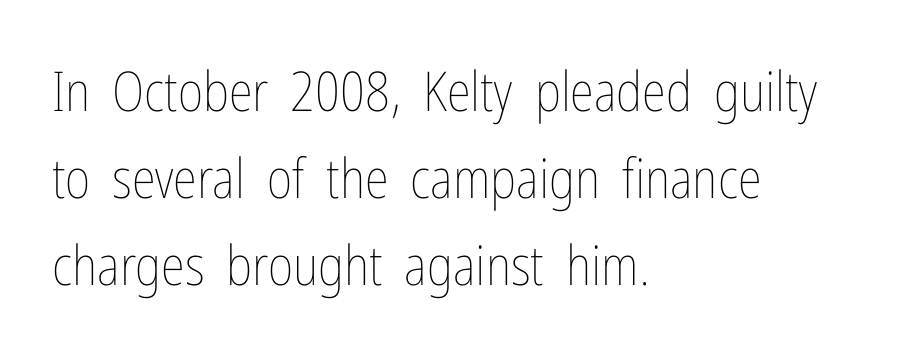
The image shows 55 px thin, condensed type, upright; set left-aligned, normal line spacing (1.58x), normal letter spacing, not underlined; low stroke contrast and a medium x-height.
